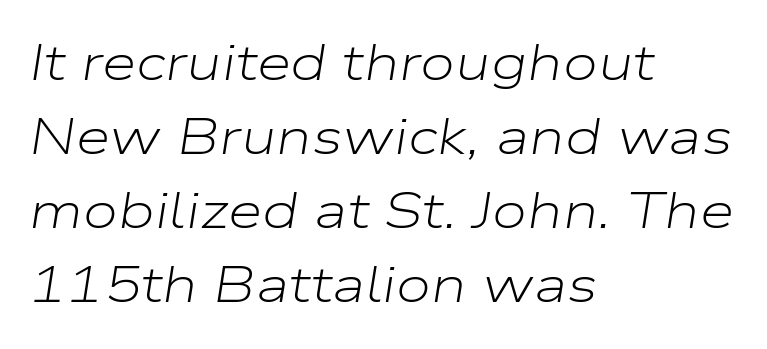
Q: Is the text bold? A: No.
Q: Is the text italic (slanted)? A: Yes, it leans right by about 9 degrees.
Q: Is the text underlined? A: No.
Q: How is the paragraph aligned? A: Left-aligned.
Q: Is the spacing between letters normal or unusually wide? A: Normal.
Q: Is the spacing between lines tight, normal or loose? A: Normal.
Q: Width (condensed, normal, or wide)? A: Wide.
Q: Stroke contrast? A: Low.
Q: x-height? A: Medium.
Q: Monospaced? A: No.
